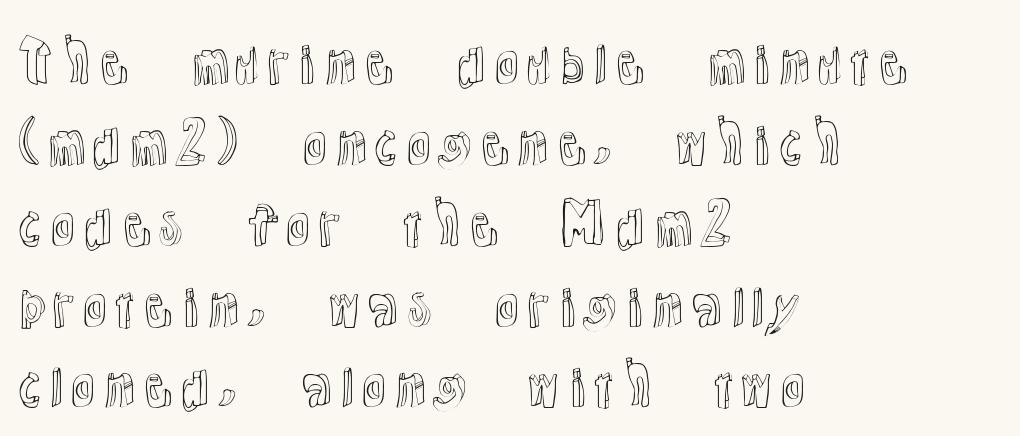
{"italic": "no", "width": "normal", "x_height": "medium", "monospaced": "no", "underline": "no", "align": "left", "line_spacing": "normal", "line_spacing_ratio": 1.47, "letter_spacing": "normal", "letter_spacing_em": 0.0, "glyph_px": 55}
